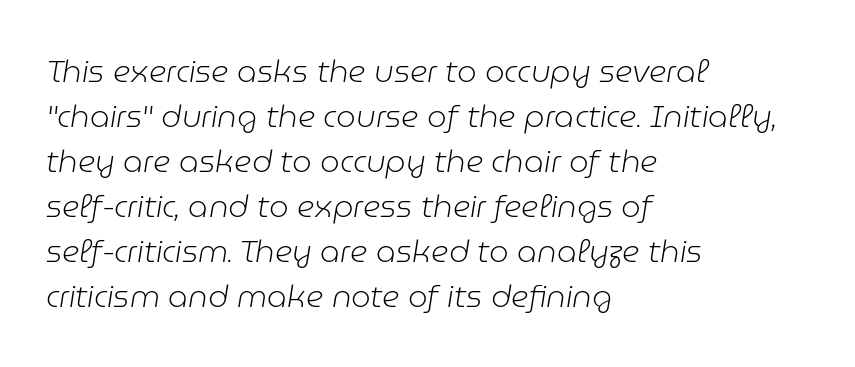
{"italic": "yes", "lean": "right", "slant_degrees": 9, "bold": "no", "weight": "light", "width": "normal", "stroke_contrast": "low", "x_height": "medium", "monospaced": "no", "underline": "no", "align": "left", "line_spacing": "normal", "line_spacing_ratio": 1.45, "letter_spacing": "normal", "letter_spacing_em": 0.0, "glyph_px": 31}
